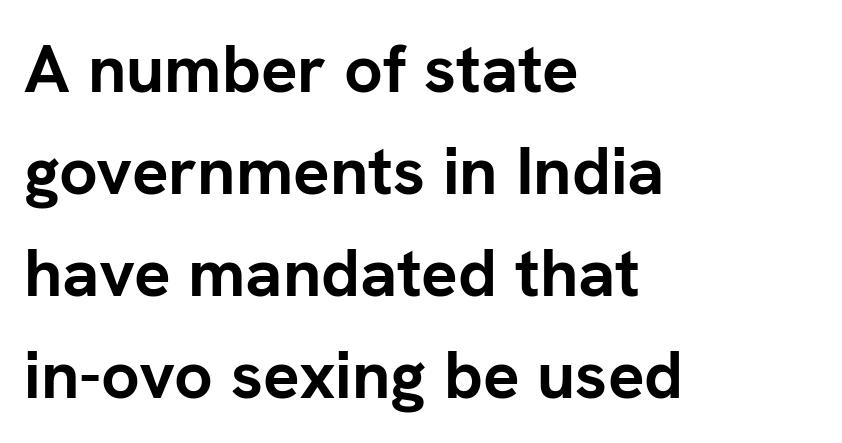
Q: Is the text bold? A: Yes.
Q: Is the text italic (slanted)? A: No, it is upright.
Q: Is the typeface a serif or a sans-serif typeface? A: Sans-serif.
Q: Is the text underlined? A: No.
Q: How is the paragraph aligned? A: Left-aligned.
Q: Is the spacing between letters normal or unusually wide? A: Normal.
Q: Is the spacing between lines tight, normal or loose? A: Normal.
Q: Width (condensed, normal, or wide)? A: Normal.
Q: Stroke contrast? A: Low.
Q: x-height? A: Medium.
Q: Monospaced? A: No.
